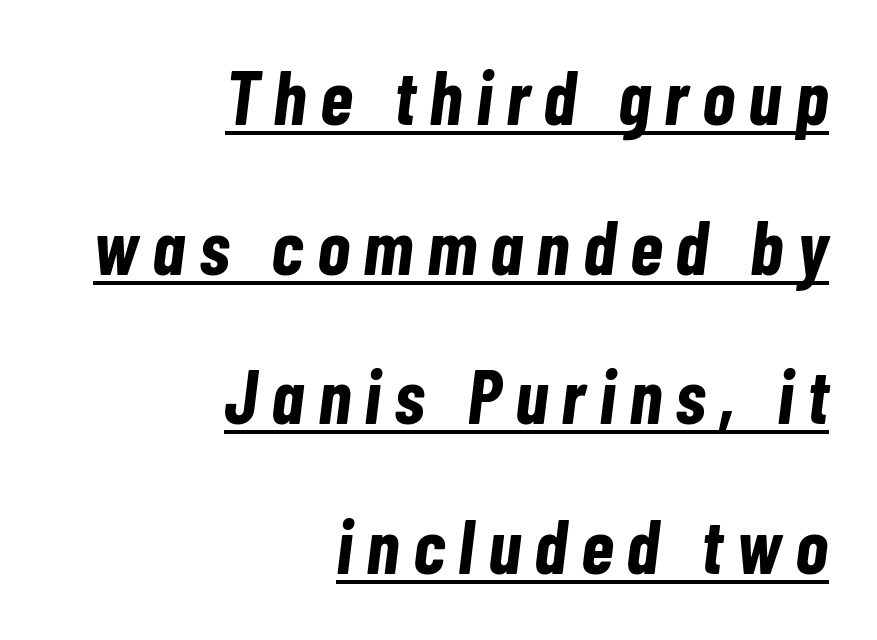
Q: Is the text bold? A: Yes.
Q: Is the text italic (slanted)? A: Yes, it leans right by about 7 degrees.
Q: Is the text underlined? A: Yes.
Q: How is the paragraph aligned? A: Right-aligned.
Q: Is the spacing between lines tight, normal or loose? A: Loose.
Q: Width (condensed, normal, or wide)? A: Condensed.
Q: Stroke contrast? A: Low.
Q: x-height? A: Medium.
Q: Monospaced? A: No.
